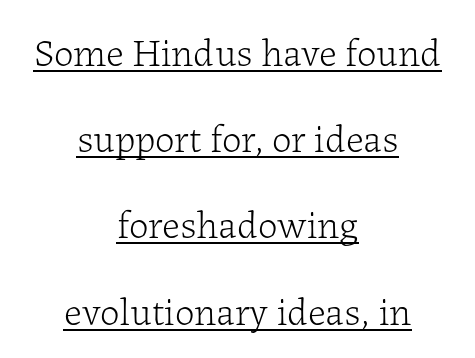
These lines are rendered in a variable-pitch font. The face used here appears with an underline applied. Short and long lines alike share a common midpoint. The strokes are not fattened; the text isn't bold. No extra tracking has been applied to these lines.
